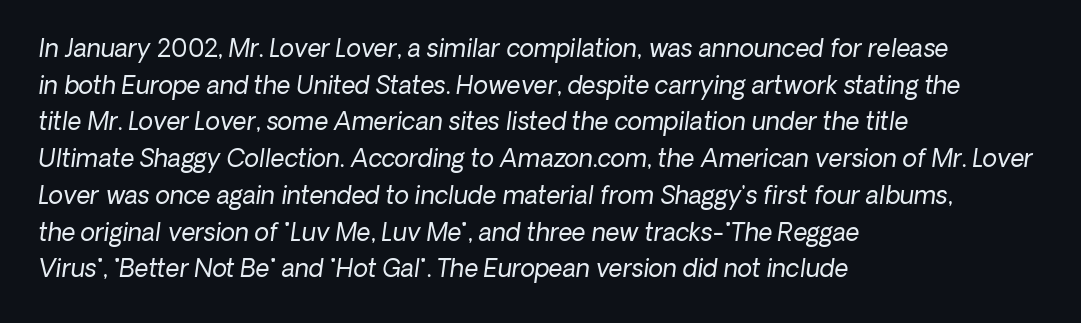
Q: Is the text bold? A: No.
Q: Is the text italic (slanted)? A: Yes, it leans right by about 8 degrees.
Q: Is the text underlined? A: No.
Q: How is the paragraph aligned? A: Left-aligned.
Q: Is the spacing between letters normal or unusually wide? A: Normal.
Q: Is the spacing between lines tight, normal or loose? A: Normal.
